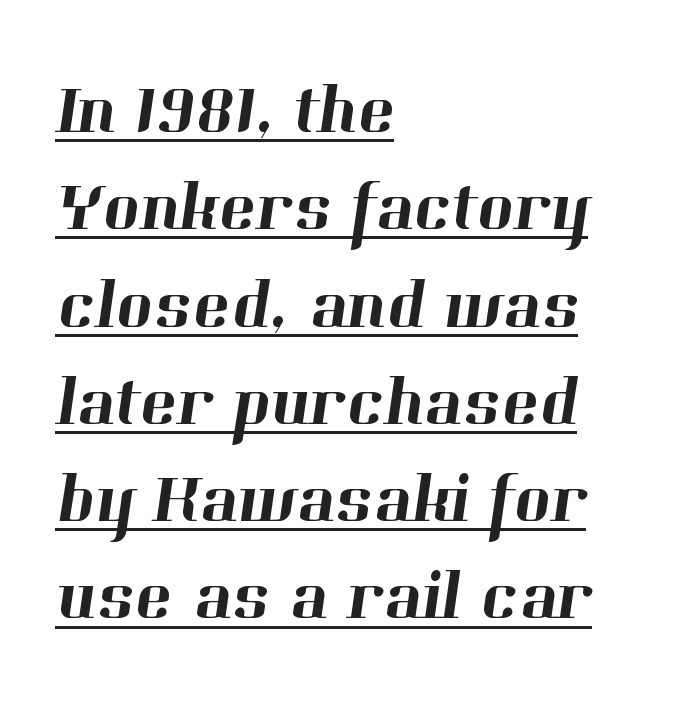
The image shows 70 px serif type; set left-aligned, normal line spacing (1.39x), normal letter spacing, underlined; high stroke contrast and a medium x-height.
